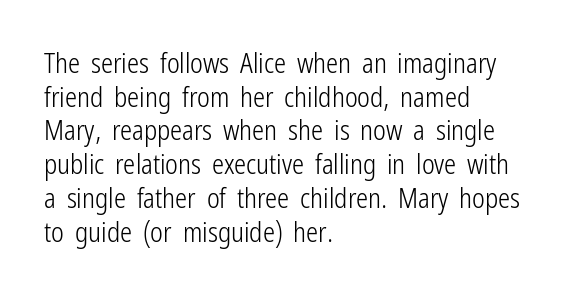
{"italic": "no", "bold": "no", "underline": "no", "align": "left", "line_spacing": "normal", "line_spacing_ratio": 1.25, "letter_spacing": "normal", "letter_spacing_em": 0.0, "glyph_px": 27}
